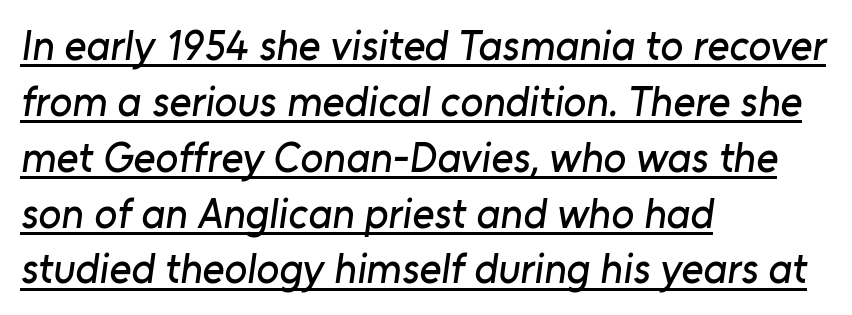
{"serif": "no", "width": "normal", "stroke_contrast": "low", "x_height": "medium", "monospaced": "no", "underline": "yes", "align": "left", "line_spacing": "normal", "line_spacing_ratio": 1.33, "letter_spacing": "normal", "letter_spacing_em": 0.0, "glyph_px": 42}
